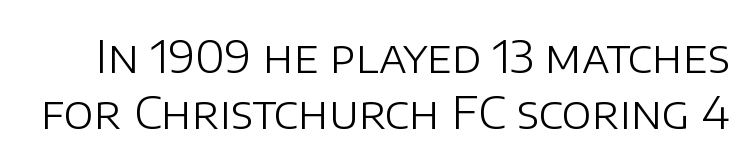
The passage shown is typeset with a sans-serif family. Stem width sits at or under what a default text font uses. Is this a fixed-width face? No — the glyphs have proportional, varying widths. Words float on clear page, feet unadorned.
